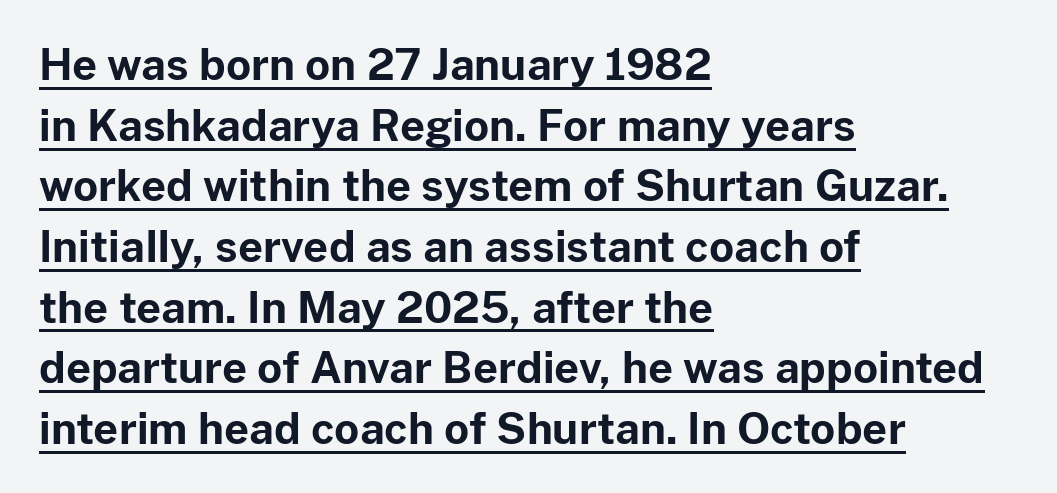
The image shows 43 px bold sans-serif type, upright; set left-aligned, normal line spacing (1.41x), normal letter spacing, underlined; low stroke contrast and a medium x-height.
